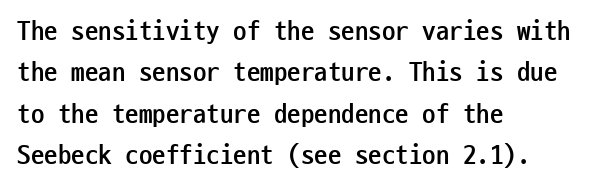
The image shows 27 px bold type, upright; set left-aligned, normal line spacing (1.53x), normal letter spacing, not underlined.
